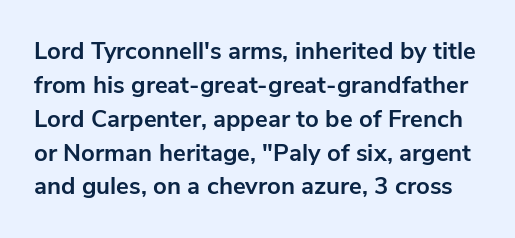
The image shows 24 px bold type, upright; set normal line spacing (1.41x), normal letter spacing, not underlined.
